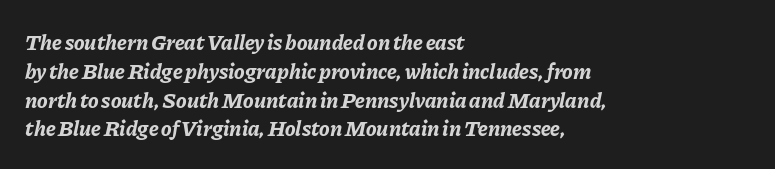
The image shows 22 px bold type, italic (leaning right); set left-aligned, normal line spacing (1.31x), normal letter spacing, not underlined.
